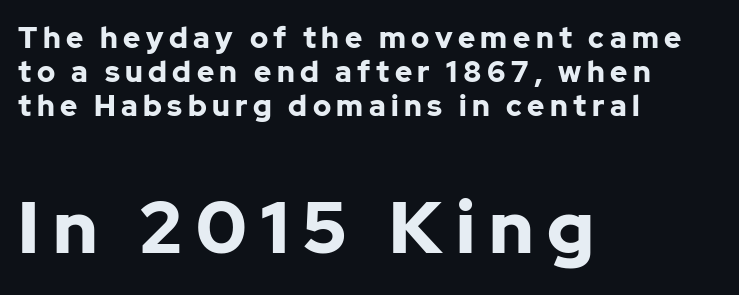
The image shows 73 px bold sans-serif type, upright; set left-aligned, line spacing 1.17x, not underlined; the second (bottom) block is 2.52x larger; low stroke contrast and a medium x-height.
